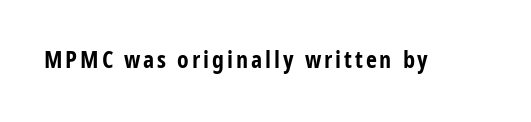
I'd describe the lettering as bold — thick and assertive. Quick note: underline off. It's the straight-up-and-down kind of type.
